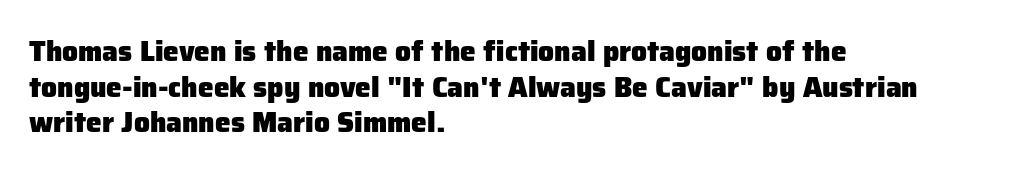
The characters look thick and weighty, a clear bold. Unlike a traditional serif, this face leaves its strokes unadorned. The font's upright variant was chosen for this text. The face used here is proportionally spaced, like ordinary book or web type. Glyph-to-glyph distance matches everyday printed text.
